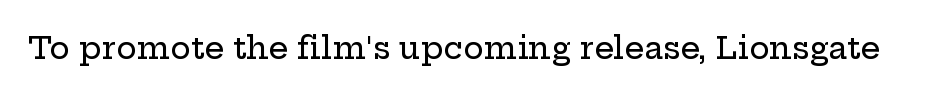
Serifs: yes, visible at the terminals of the letterforms. Words float on clear page, feet unadorned. The type is set solid horizontally, with unmodified tracking. Varying glyph widths throughout — classic text-font behaviour.
